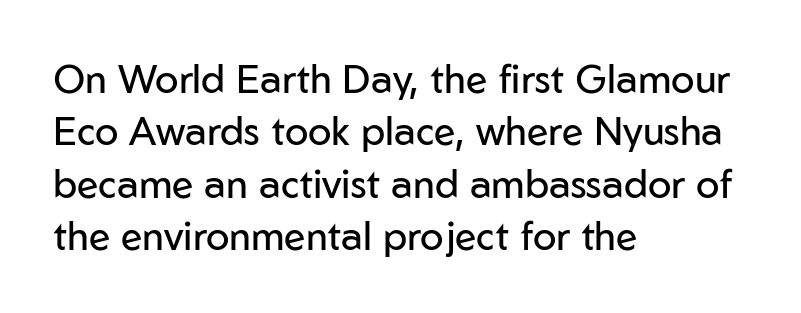
The image shows 39 px regular-weight sans-serif type, upright; set left-aligned, normal line spacing (1.34x), normal letter spacing, not underlined; low stroke contrast and a medium x-height.
